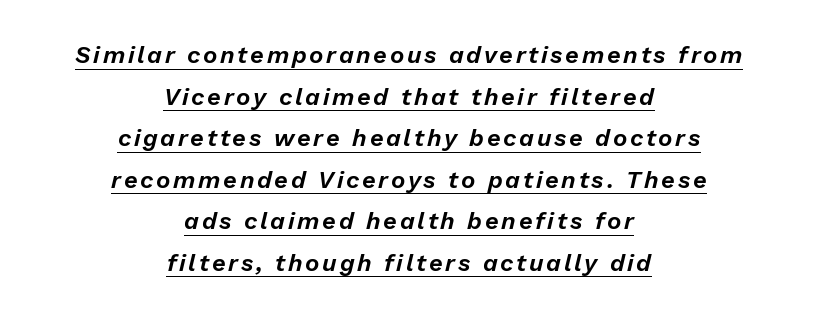
{"italic": "yes", "lean": "right", "slant_degrees": 13, "underline": "yes", "align": "center", "line_spacing_ratio": 1.73, "glyph_px": 24}
